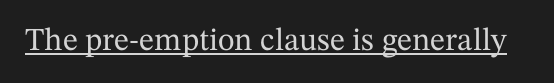
Posture: straight, roman, zero tilt. Regarding serifs, this sample has them. These lines keep a tight, regular rhythm from letter to letter. Think of a printed novel: that variable character pitch is what you see here. Underlining? Definitely there.
